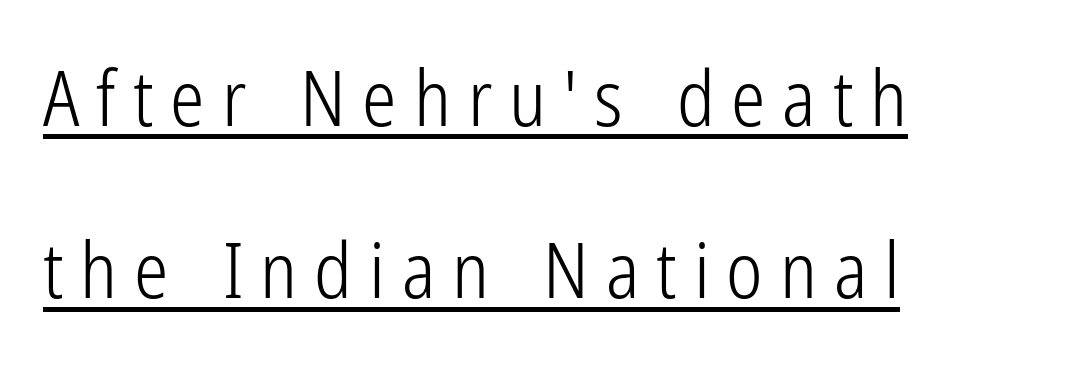
The image shows 77 px light, condensed sans-serif type, upright; set left-aligned, loose line spacing (2.24x), unusually wide letter spacing (+0.22 em), underlined; low stroke contrast and a medium x-height.
